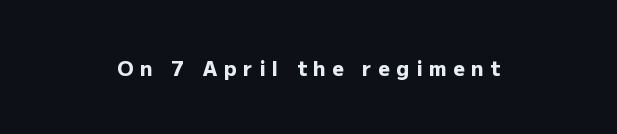
The image shows 20 px bold type, upright; set centered, unusually wide letter spacing (+0.33 em), not underlined.
